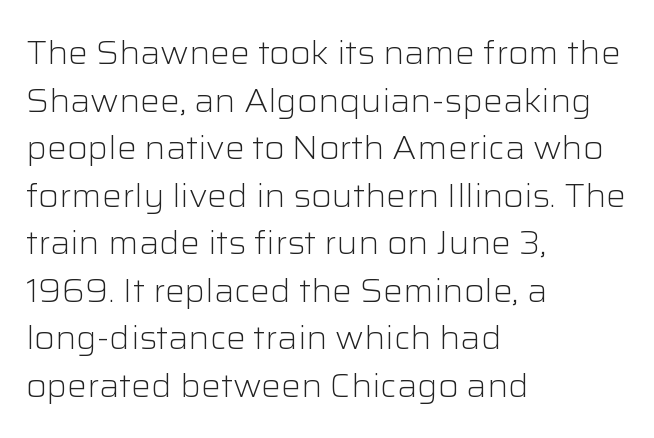
{"serif": "no", "italic": "no", "bold": "no", "weight": "light", "width": "normal", "stroke_contrast": "low", "x_height": "medium", "monospaced": "no", "underline": "no", "align": "left", "line_spacing": "normal", "line_spacing_ratio": 1.44, "letter_spacing": "normal", "letter_spacing_em": 0.0, "glyph_px": 33}
